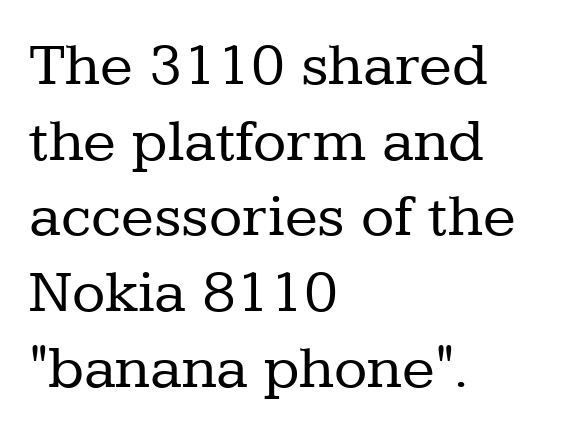
Q: Is the text bold? A: No.
Q: Is the text italic (slanted)? A: No, it is upright.
Q: Is the typeface a serif or a sans-serif typeface? A: Serif.
Q: Is the text underlined? A: No.
Q: How is the paragraph aligned? A: Left-aligned.
Q: Is the spacing between letters normal or unusually wide? A: Normal.
Q: Width (condensed, normal, or wide)? A: Normal.
Q: Stroke contrast? A: Low.
Q: x-height? A: Medium.
Q: Monospaced? A: No.
